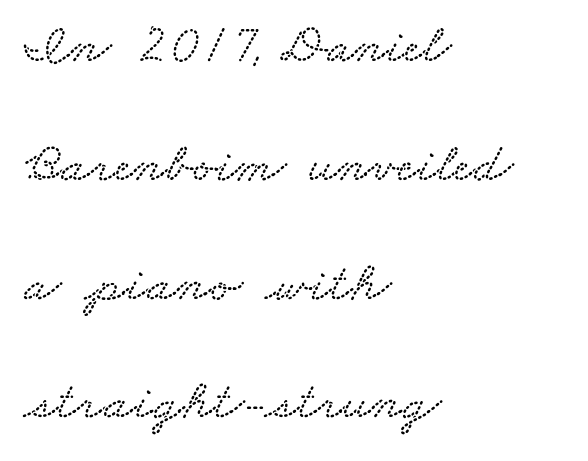
{"width": "wide", "stroke_contrast": "low", "x_height": "small", "monospaced": "no", "underline": "no", "align": "left", "line_spacing": "loose", "line_spacing_ratio": 2.16, "letter_spacing": "normal", "letter_spacing_em": 0.0, "glyph_px": 55}
